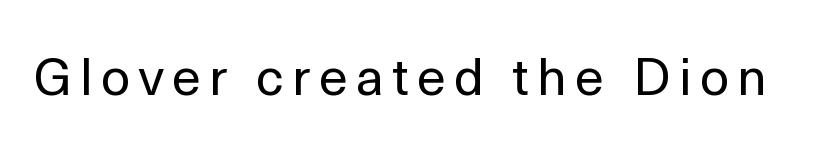
No extra ink here — the face is not bold. The passage shown is typeset with a sans-serif family. This is roman type, the default non-slanted kind. Quick note: underline off. Proportional: the letters do not fall into vertical columns.
